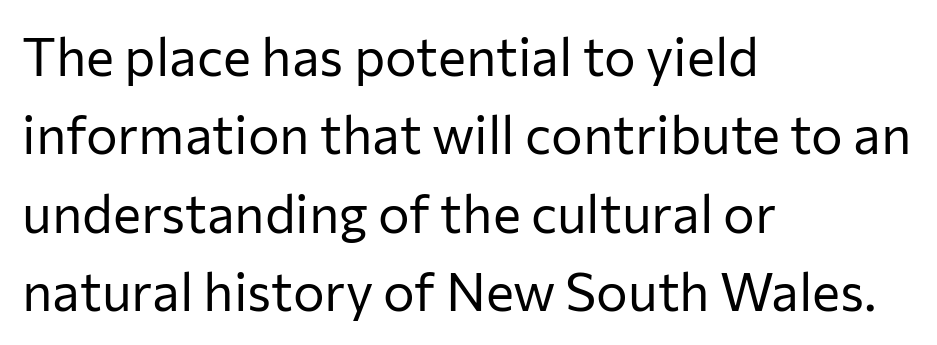
Q: Is the text bold? A: No.
Q: Is the text italic (slanted)? A: No, it is upright.
Q: Is the typeface a serif or a sans-serif typeface? A: Sans-serif.
Q: Is the text underlined? A: No.
Q: How is the paragraph aligned? A: Left-aligned.
Q: Is the spacing between letters normal or unusually wide? A: Normal.
Q: Is the spacing between lines tight, normal or loose? A: Normal.
Q: Width (condensed, normal, or wide)? A: Normal.
Q: Stroke contrast? A: Low.
Q: x-height? A: Medium.
Q: Monospaced? A: No.
